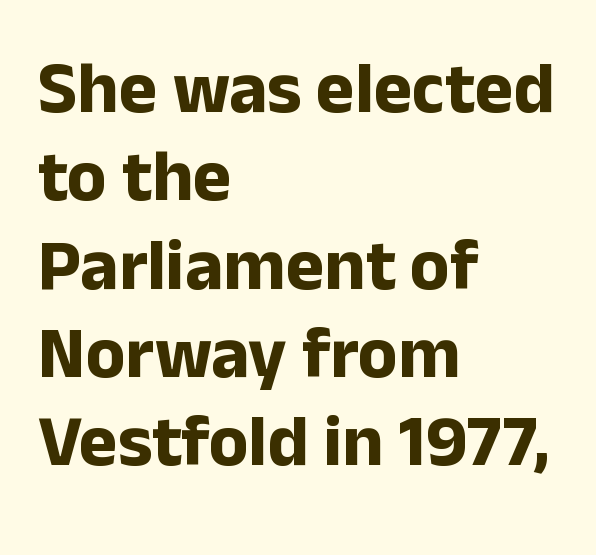
The image shows 73 px bold sans-serif type, upright; set left-aligned, line spacing 1.21x, normal letter spacing, not underlined; low stroke contrast and a medium x-height.
